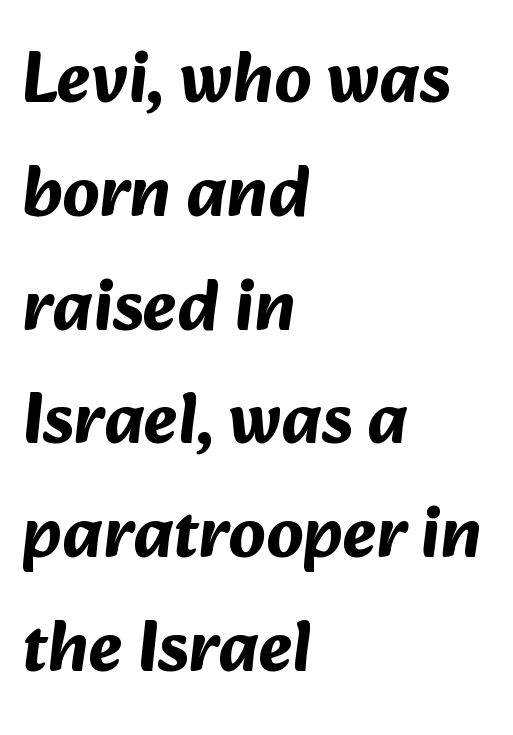
{"serif": "no", "bold": "yes", "weight": "bold", "width": "normal", "stroke_contrast": "medium", "x_height": "medium", "monospaced": "no", "underline": "no", "align": "left", "line_spacing": "normal", "line_spacing_ratio": 1.58, "letter_spacing": "normal", "letter_spacing_em": 0.0, "glyph_px": 72}
